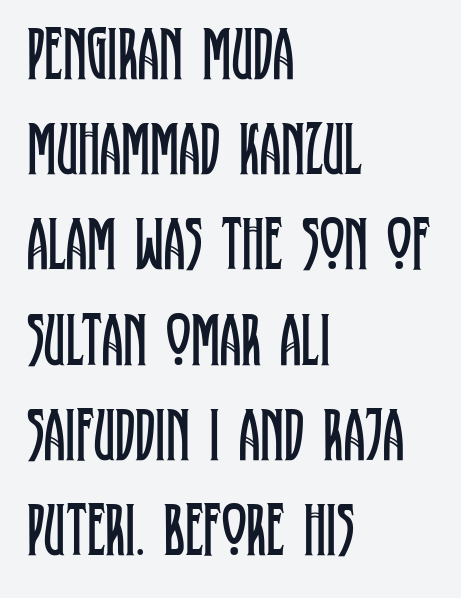
Q: Is the text bold? A: No.
Q: Is the text italic (slanted)? A: No, it is upright.
Q: Is the typeface a serif or a sans-serif typeface? A: Serif.
Q: Is the text underlined? A: No.
Q: How is the paragraph aligned? A: Left-aligned.
Q: Is the spacing between letters normal or unusually wide? A: Normal.
Q: Is the spacing between lines tight, normal or loose? A: Normal.
Q: Width (condensed, normal, or wide)? A: Condensed.
Q: Stroke contrast? A: Low.
Q: x-height? A: Large.
Q: Monospaced? A: No.
